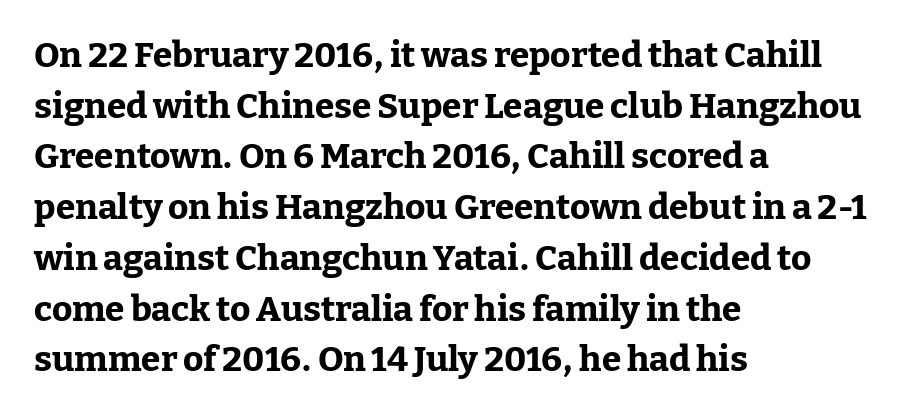
{"serif": "yes", "italic": "no", "bold": "yes", "weight": "bold", "width": "normal", "stroke_contrast": "low", "x_height": "medium", "monospaced": "no", "underline": "no", "align": "left", "line_spacing": "normal", "line_spacing_ratio": 1.45, "letter_spacing": "normal", "letter_spacing_em": 0.0, "glyph_px": 35}
